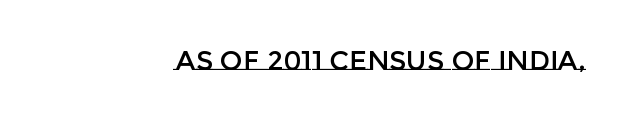
This rendering leaves character spacing at its baseline value. Has an underline been added? It has not. No italicization has been applied; the sample stays upright.
